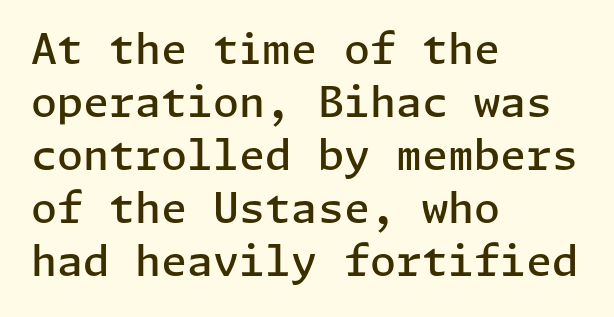
Q: Is the text bold? A: Semi-bold.
Q: Is the text italic (slanted)? A: No, it is upright.
Q: Is the typeface a serif or a sans-serif typeface? A: Sans-serif.
Q: Is the text underlined? A: No.
Q: How is the paragraph aligned? A: Left-aligned.
Q: Is the spacing between letters normal or unusually wide? A: Normal.
Q: Is the spacing between lines tight, normal or loose? A: Normal.
Q: Width (condensed, normal, or wide)? A: Normal.
Q: Stroke contrast? A: Low.
Q: x-height? A: Medium.
